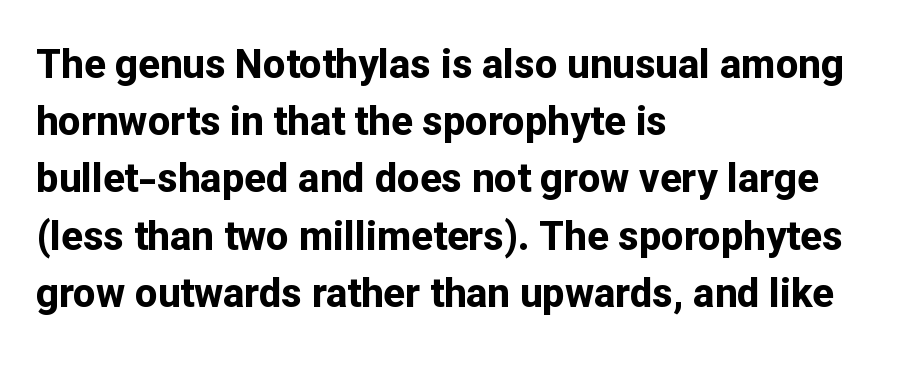
{"serif": "no", "italic": "no", "bold": "yes", "weight": "bold", "width": "normal", "stroke_contrast": "low", "x_height": "medium", "monospaced": "no", "underline": "no", "align": "left", "line_spacing": "normal", "line_spacing_ratio": 1.43, "letter_spacing": "normal", "letter_spacing_em": 0.0, "glyph_px": 40}
